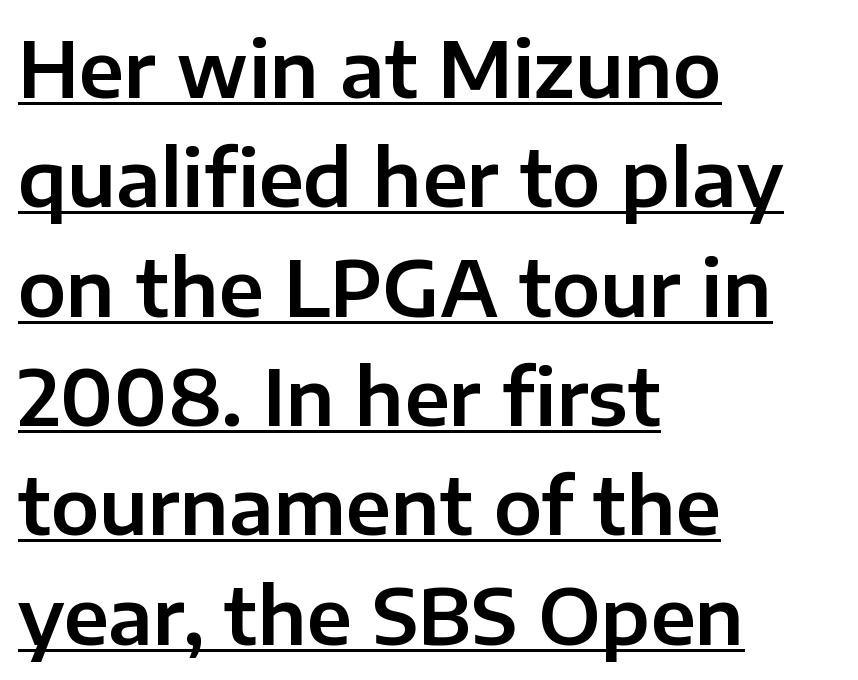
{"serif": "no", "italic": "no", "width": "normal", "stroke_contrast": "low", "x_height": "medium", "monospaced": "no", "underline": "yes", "align": "left", "line_spacing": "normal", "line_spacing_ratio": 1.42, "letter_spacing": "normal", "letter_spacing_em": 0.0, "glyph_px": 77}
